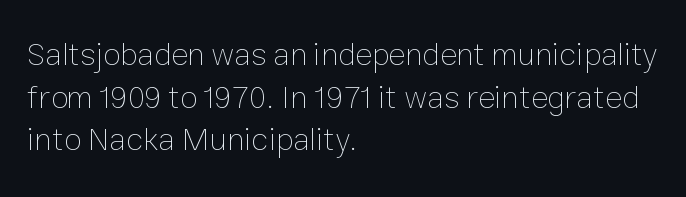
{"italic": "no", "bold": "no", "weight": "thin", "width": "normal", "stroke_contrast": "low", "x_height": "medium", "monospaced": "no", "underline": "no", "align": "left", "line_spacing": "normal", "line_spacing_ratio": 1.33, "letter_spacing": "normal", "letter_spacing_em": 0.0, "glyph_px": 32}
